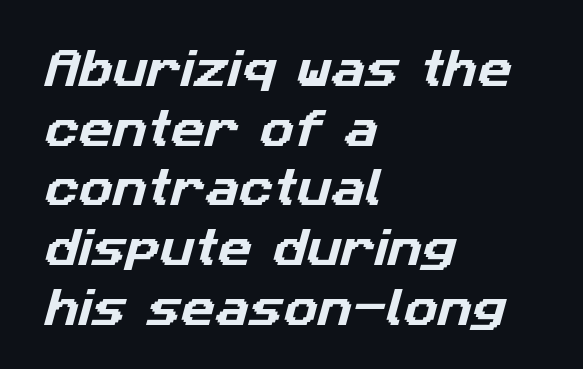
Q: Is the typeface a serif or a sans-serif typeface? A: Sans-serif.
Q: Is the text underlined? A: No.
Q: How is the paragraph aligned? A: Left-aligned.
Q: Is the spacing between letters normal or unusually wide? A: Normal.
Q: Is the spacing between lines tight, normal or loose? A: Normal.
Q: Width (condensed, normal, or wide)? A: Normal.
Q: Stroke contrast? A: Low.
Q: x-height? A: Medium.
Q: Monospaced? A: No.
